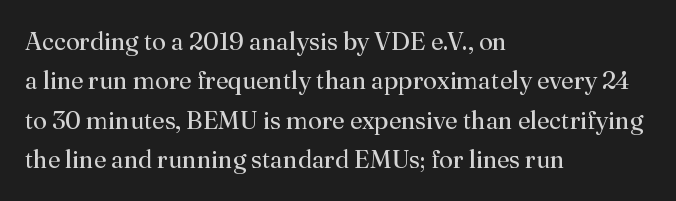
{"italic": "no", "bold": "no", "underline": "no", "align": "left", "line_spacing": "normal", "line_spacing_ratio": 1.58, "letter_spacing": "normal", "letter_spacing_em": 0.0, "glyph_px": 25}
